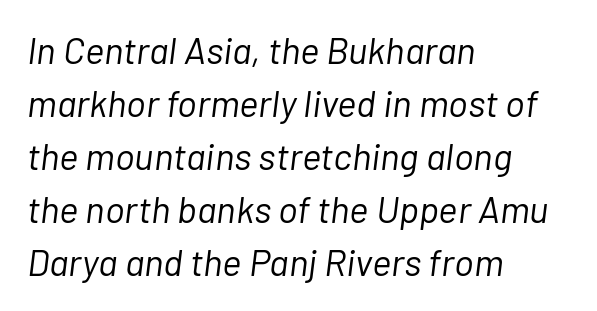
Q: Is the text bold? A: No.
Q: Is the text italic (slanted)? A: Yes, it leans right by about 7 degrees.
Q: Is the text underlined? A: No.
Q: How is the paragraph aligned? A: Left-aligned.
Q: Is the spacing between letters normal or unusually wide? A: Normal.
Q: Is the spacing between lines tight, normal or loose? A: Normal.
Q: Width (condensed, normal, or wide)? A: Normal.
Q: Stroke contrast? A: Low.
Q: x-height? A: Medium.
Q: Monospaced? A: No.
